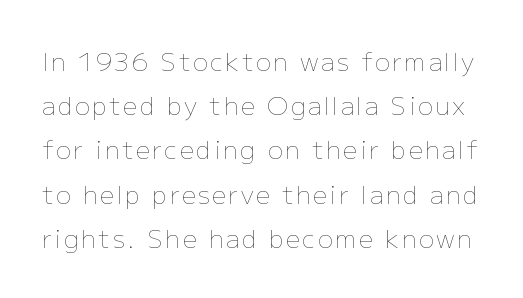
{"italic": "no", "bold": "no", "underline": "no", "line_spacing_ratio": 1.77, "glyph_px": 25}
